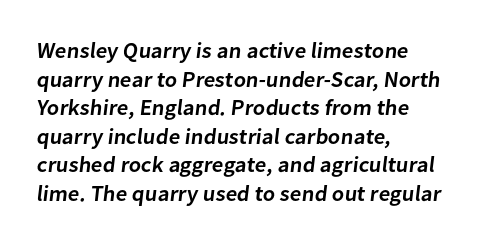
{"bold": "semi", "underline": "no", "align": "left", "line_spacing": "normal", "line_spacing_ratio": 1.3, "letter_spacing": "normal", "letter_spacing_em": 0.0, "glyph_px": 22}
